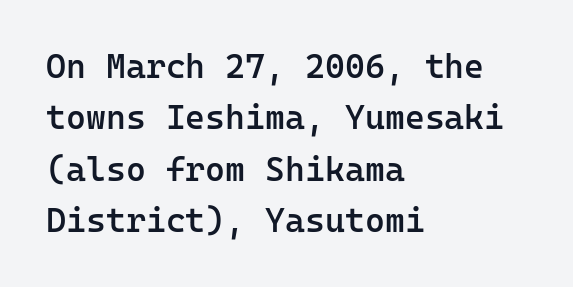
The image shows 34 px semibold sans-serif type, upright, monospaced; set left-aligned, normal line spacing (1.51x), normal letter spacing, not underlined; low stroke contrast and a medium x-height.
